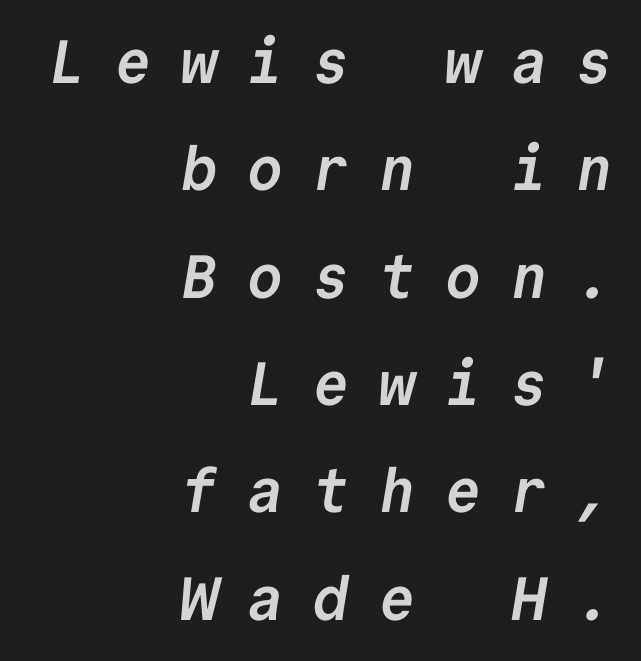
Q: Is the text bold? A: Yes.
Q: Is the typeface a serif or a sans-serif typeface? A: Sans-serif.
Q: Is the text underlined? A: No.
Q: How is the paragraph aligned? A: Right-aligned.
Q: Is the spacing between letters normal or unusually wide? A: Unusually wide.
Q: Width (condensed, normal, or wide)? A: Normal.
Q: Stroke contrast? A: Low.
Q: x-height? A: Medium.
Q: Monospaced? A: Yes.
